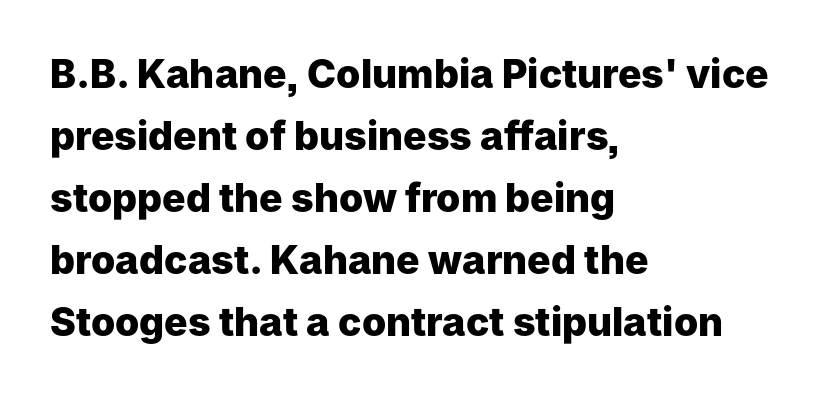
The glyphs in this specimen are sans serif. The setting favours the left margin, as ordinary paragraphs usually do. A clean baseline with only descenders dipping below it. Notice how thick the strokes are: this is what a full bold looks like. Looks like regular typesetting: each glyph gets only the width it needs.
